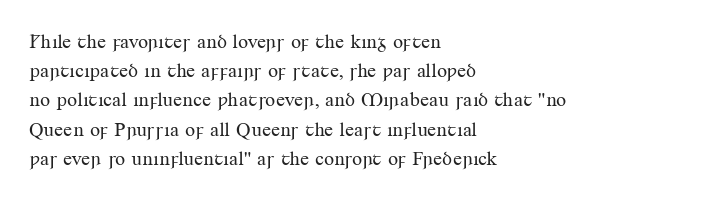
The image shows 20 px text type, upright; set left-aligned, normal line spacing (1.46x), normal letter spacing, not underlined.
